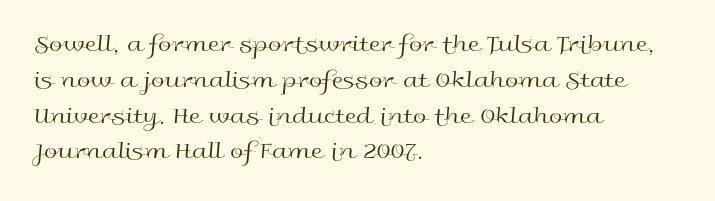
The setting favours the left margin, as ordinary paragraphs usually do. Upright lettering throughout. Letter spacing: default. No chunkiness to these letters — they're not bold.
